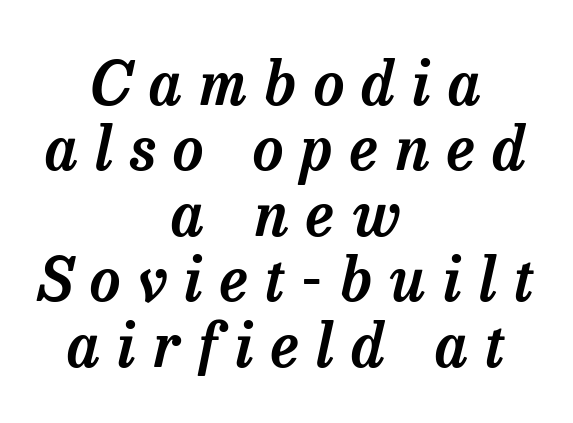
Q: Is the text italic (slanted)? A: Yes, it leans right by about 13 degrees.
Q: Is the typeface a serif or a sans-serif typeface? A: Serif.
Q: Is the text underlined? A: No.
Q: How is the paragraph aligned? A: Centered.
Q: Is the spacing between letters normal or unusually wide? A: Unusually wide.
Q: Is the spacing between lines tight, normal or loose? A: Tight.
Q: Width (condensed, normal, or wide)? A: Normal.
Q: Stroke contrast? A: Low.
Q: x-height? A: Medium.
Q: Monospaced? A: No.
